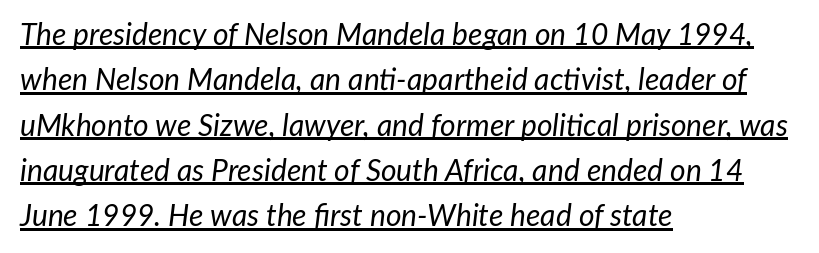
{"italic": "yes", "lean": "right", "slant_degrees": 7, "bold": "no", "weight": "regular", "width": "normal", "stroke_contrast": "low", "x_height": "medium", "monospaced": "no", "underline": "yes", "align": "left", "line_spacing": "normal", "line_spacing_ratio": 1.51, "letter_spacing": "normal", "letter_spacing_em": 0.0, "glyph_px": 30}
